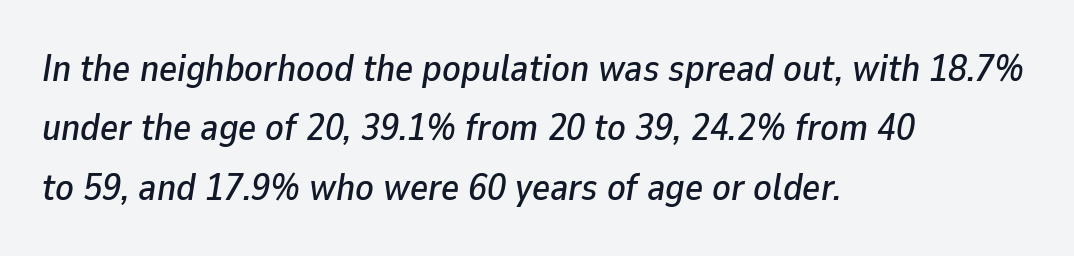
Looking at the ascenders, they clearly lean. This sample has the flowing, uneven cadence of proportional lettering. There is no visible air inserted between adjacent glyphs. The passage is arranged the way most books set body copy — flush left.
